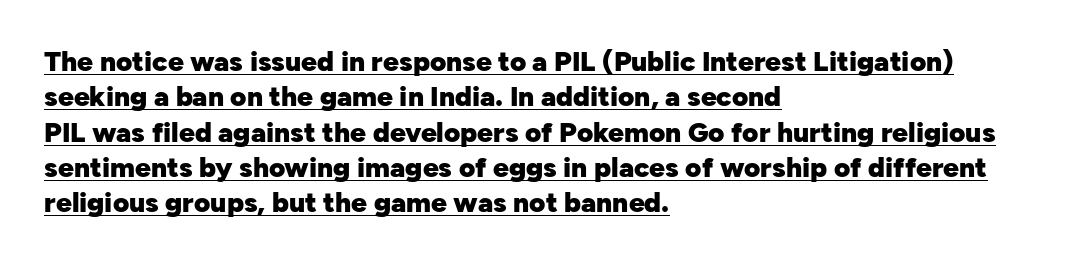
The image shows 28 px heavy sans-serif type, upright; set left-aligned, normal line spacing (1.26x), normal letter spacing, underlined; low stroke contrast and a medium x-height.
